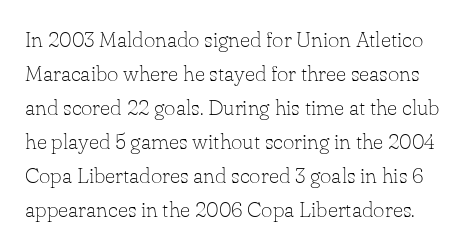
No extra ink here — the face is not bold. Vertical strokes here are truly vertical. Underlining? Definitely not there. The passage shown has conventional tracking throughout. The line-height multiplier appears to be the usual default.
